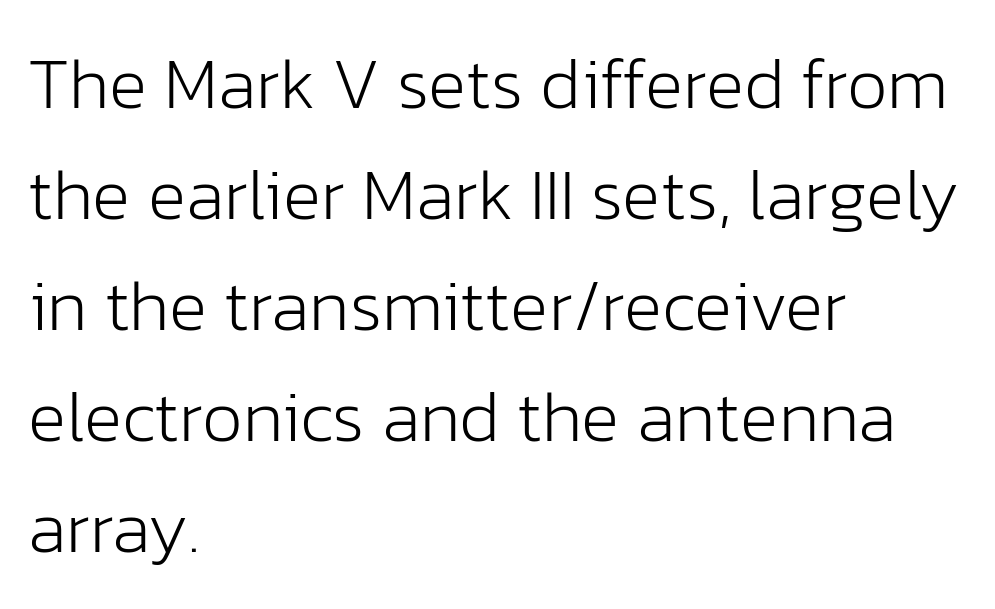
{"serif": "no", "italic": "no", "bold": "no", "weight": "light", "width": "normal", "stroke_contrast": "low", "x_height": "medium", "monospaced": "no", "underline": "no", "align": "left", "line_spacing": "normal", "line_spacing_ratio": 1.54, "letter_spacing": "normal", "letter_spacing_em": 0.0, "glyph_px": 72}
